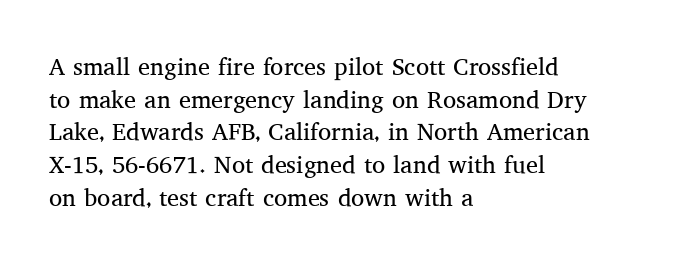
Plain, unruled lines of type. Ordinary non-slanted type is in use. Does extra space separate the letters? No, they use regular spacing. This is not heavy type; no bold has been used. These lines sit exactly where default settings would place them. Reading down the block, your eye returns to a fixed left position each line.
